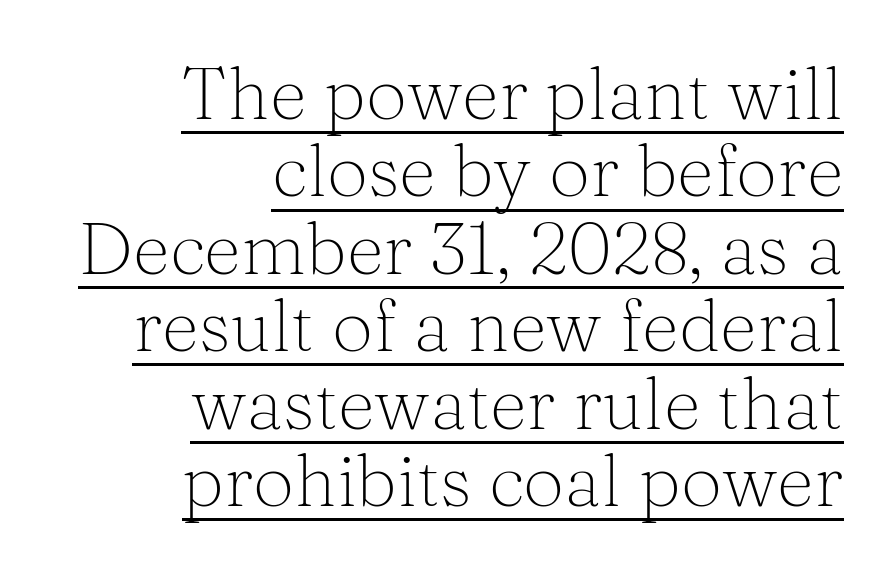
What's the leading like? Squeezed, with rows nearly overlapping. The rendering uses the underline text-decoration. Italic: no, the glyphs are upright roman. No letter is thick-stroked: the sample isn't bold. Spacing verdict: proportional, widths tailored to each character.
